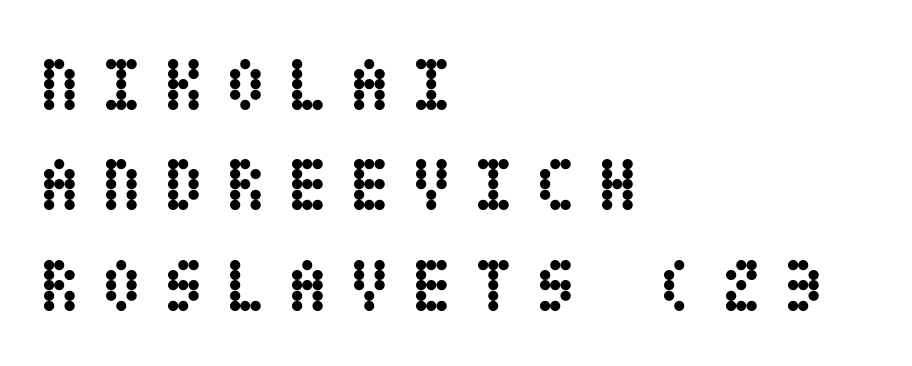
The image shows 75 px semibold, condensed type, upright; set left-aligned, normal line spacing (1.34x), unusually wide letter spacing (+0.28 em), not underlined; low stroke contrast and a large x-height.
